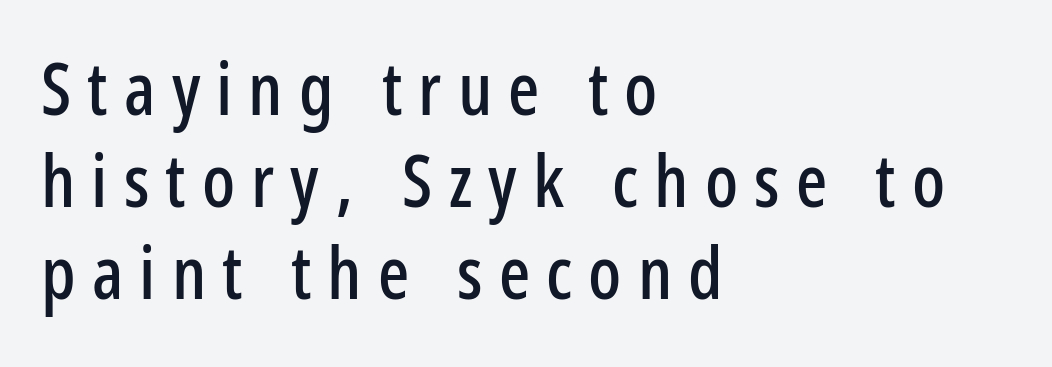
Letterform terminals end flat and unadorned throughout the passage. Letters rest on an invisible, unmarked baseline. The text block is weighted toward the left margin, trailing off unevenly rightward. Note the varied advance widths — an 'i' is clearly narrower than an 'm'. Every character sits straight up, as roman type does. Baseline-to-baseline distance is the conventional proportion of letter height.
